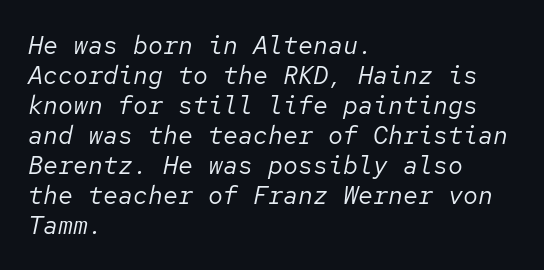
The text block is weighted toward the left margin, trailing off unevenly rightward. Nothing heavy about these letters — not bold at all. Observe the ordinary spacing: letters are neighbours, not strangers. A bare baseline throughout the passage. Yep, that's italic — everything's leaning.
